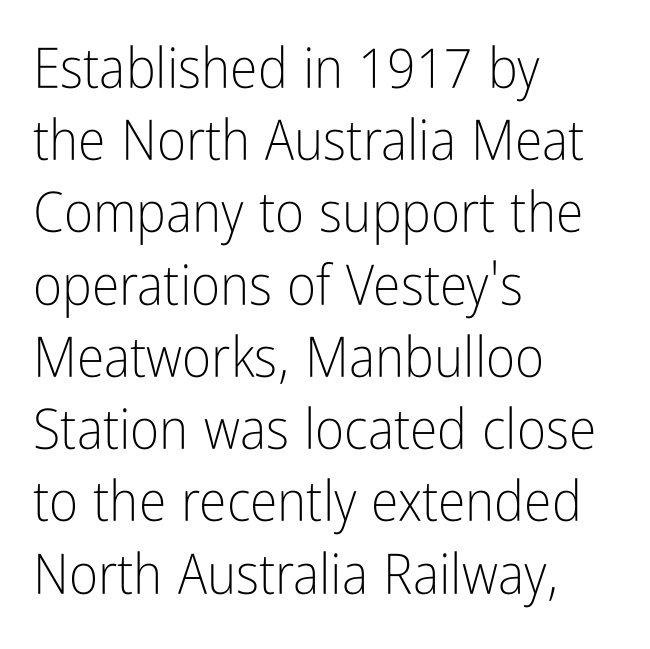
{"serif": "no", "italic": "no", "bold": "no", "weight": "light", "width": "condensed", "stroke_contrast": "low", "x_height": "medium", "monospaced": "no", "underline": "no", "align": "left", "line_spacing": "normal", "line_spacing_ratio": 1.29, "letter_spacing": "normal", "letter_spacing_em": 0.0, "glyph_px": 56}
